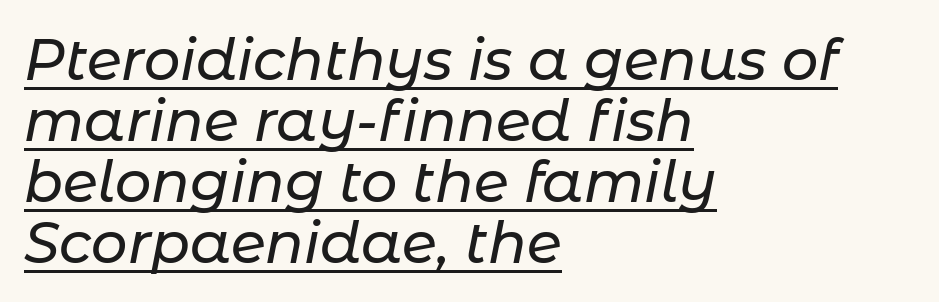
The vertical gap from one line to the next is small. The passage shown leans; its letterforms are oblique. A typesetter would call this proportional, since set widths differ per character. These characters rest on top of a visible drawn line. The compositor pushed each line to the left boundary.
